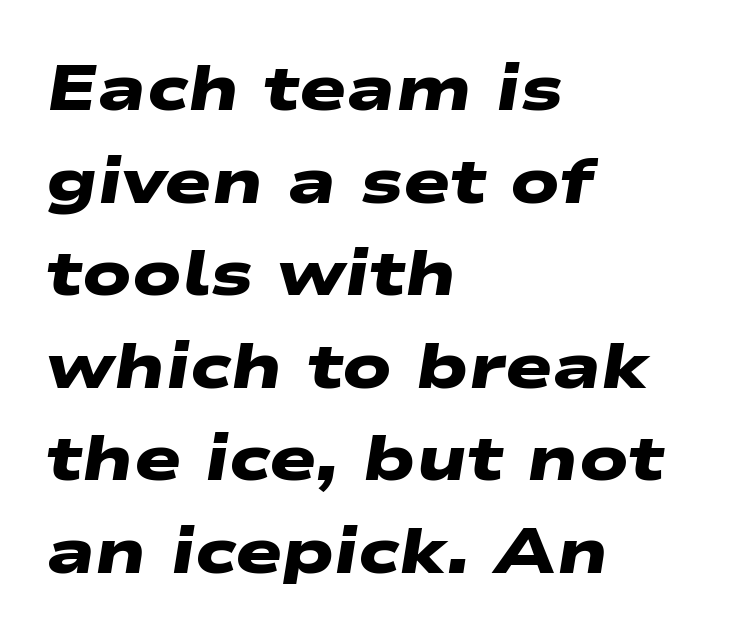
Does extra space separate the letters? No, they use regular spacing. Heavy, bold letterforms. A clean baseline with only descenders dipping below it. These lines sit exactly where default settings would place them. Do the characters align in a grid? No, the font is proportional. Nope, no serifs anywhere on these letters.
